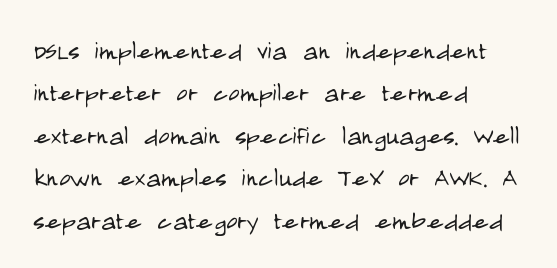
Serif or sans? Sans — the stroke terminals are bare. The line-height multiplier appears to be the usual default. Line starts are locked; line ends wander. Only glyphs here, with clear space below each row. The cut favours lightness, reaching ordinary text weight at its darkest.
